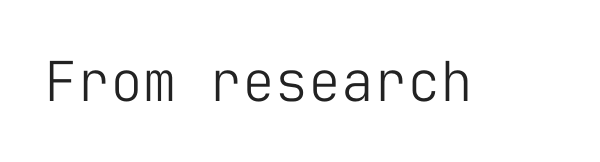
The strokes are not fattened; the text isn't bold. The letters march in equal steps, a hallmark of fixed-pitch type. Decoration check: the copy has no underline. The horizontal fit of the characters is conventional and even.
